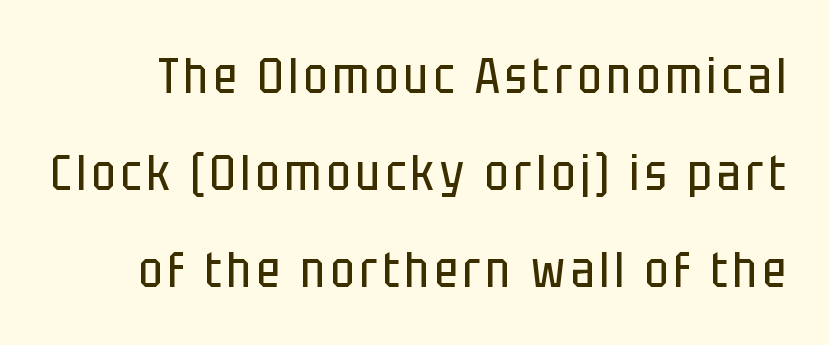
{"serif": "no", "italic": "no", "bold": "no", "weight": "regular", "width": "condensed", "stroke_contrast": "low", "x_height": "large", "monospaced": "no", "underline": "no", "line_spacing": "loose", "line_spacing_ratio": 1.94, "glyph_px": 50}
